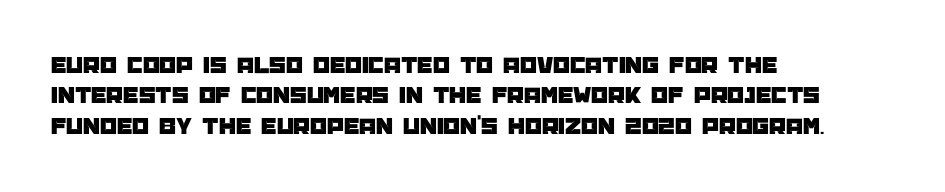
Q: Is the text italic (slanted)? A: No, it is upright.
Q: Is the text underlined? A: No.
Q: How is the paragraph aligned? A: Left-aligned.
Q: Is the spacing between letters normal or unusually wide? A: Normal.
Q: Is the spacing between lines tight, normal or loose? A: Normal.
